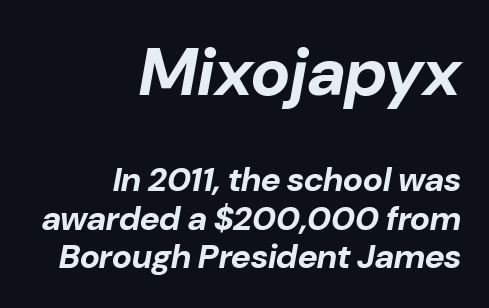
{"italic": "yes", "lean": "right", "slant_degrees": 10, "bold": "yes", "weight": "bold", "width": "normal", "stroke_contrast": "low", "x_height": "medium", "monospaced": "no", "underline": "no", "align": "right", "line_spacing": "tight", "line_spacing_ratio": 1.13, "letter_spacing": "normal", "letter_spacing_em": 0.0, "larger_block": "first", "size_ratio": 1.97, "glyph_px": 67}
